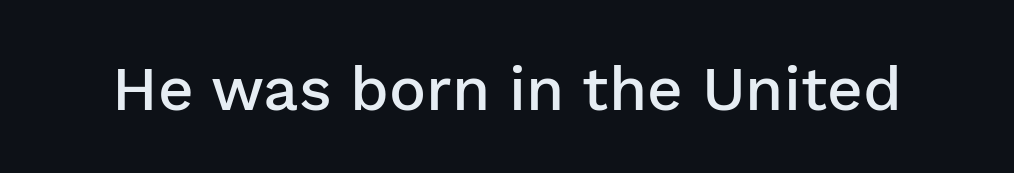
The passage shown is typed in a proportional face where columns would drift. Decoration check: the copy has no underline. Tracking here is standard; glyphs follow each other at the usual distance. Serif or sans? Sans — the stroke terminals are bare.
